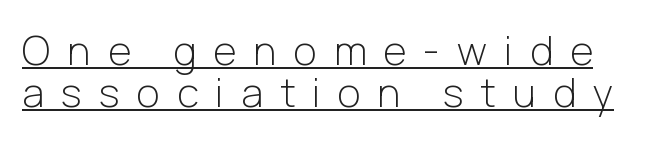
Posture: upright roman. A quiet, ordinary-to-light weight characterises the typeface. The face used here appears with an underline applied. These lines have a slow, spaced-out rhythm from letter to letter.
